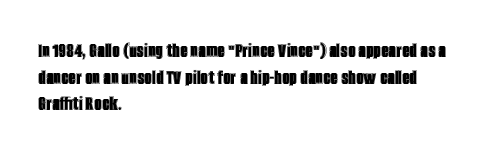
The image shows 21 px text type, upright; set left-aligned, normal line spacing (1.27x), normal letter spacing, not underlined.
